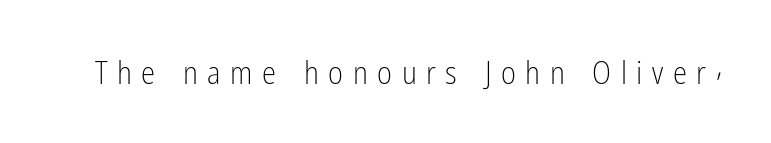
The image shows 32 px light, condensed sans-serif type, upright; set unusually wide letter spacing (+0.3 em), not underlined; low stroke contrast and a medium x-height.
